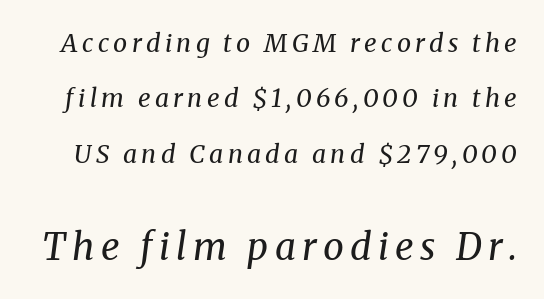
The image shows 37 px regular-weight serif type, italic (leaning right); set loose line spacing (2.22x), not underlined; the second (bottom) block is 1.48x larger; medium stroke contrast and a medium x-height.
